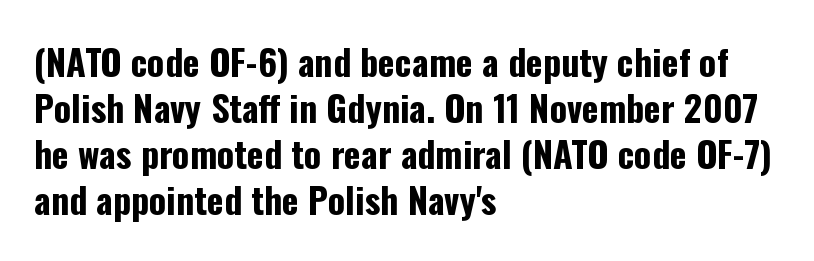
Q: Is the text bold? A: Yes.
Q: Is the text italic (slanted)? A: No, it is upright.
Q: Is the typeface a serif or a sans-serif typeface? A: Sans-serif.
Q: Is the text underlined? A: No.
Q: How is the paragraph aligned? A: Left-aligned.
Q: Is the spacing between letters normal or unusually wide? A: Normal.
Q: Is the spacing between lines tight, normal or loose? A: Normal.
Q: Width (condensed, normal, or wide)? A: Condensed.
Q: Stroke contrast? A: Low.
Q: x-height? A: Medium.
Q: Monospaced? A: No.
